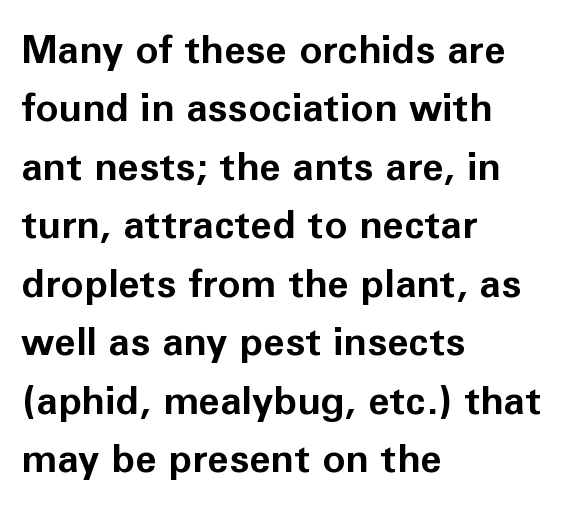
The image shows 39 px bold sans-serif type, upright; set left-aligned, normal line spacing (1.5x), normal letter spacing, not underlined; low stroke contrast and a medium x-height.
